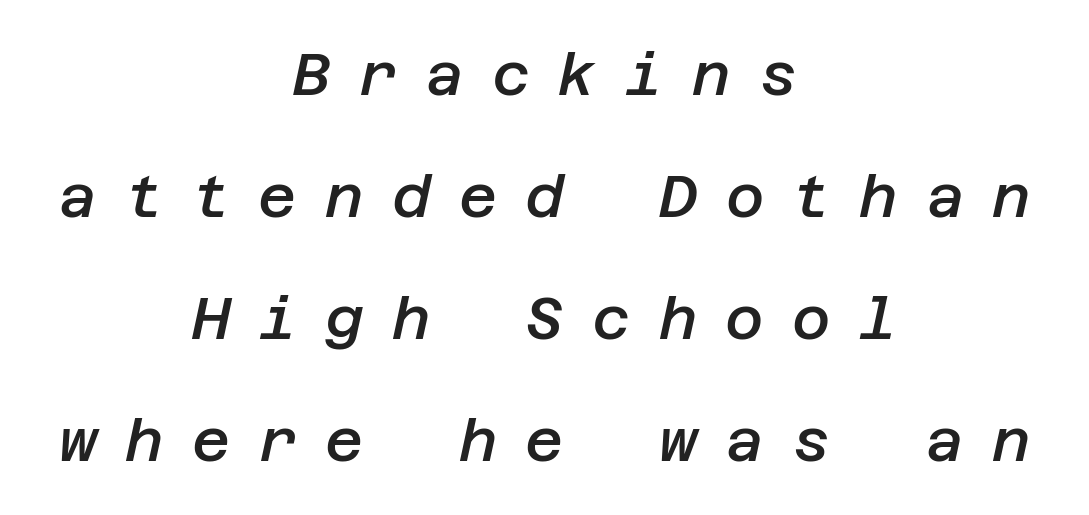
The image shows 59 px semibold type, italic (leaning right); set centered, loose line spacing (2.07x), unusually wide letter spacing (+0.48 em), not underlined; low stroke contrast and a large x-height.
